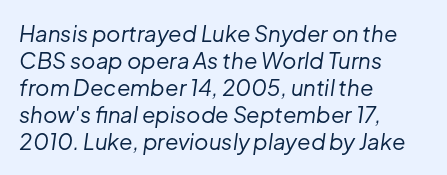
This rendering uses left alignment, leaving the right contour irregular. Caption: standard tracking, unaltered. This is oblique type, the kind used for emphasis or titles. Letters rest on an invisible, unmarked baseline. No heavy texture on the line: the type isn't bold.
